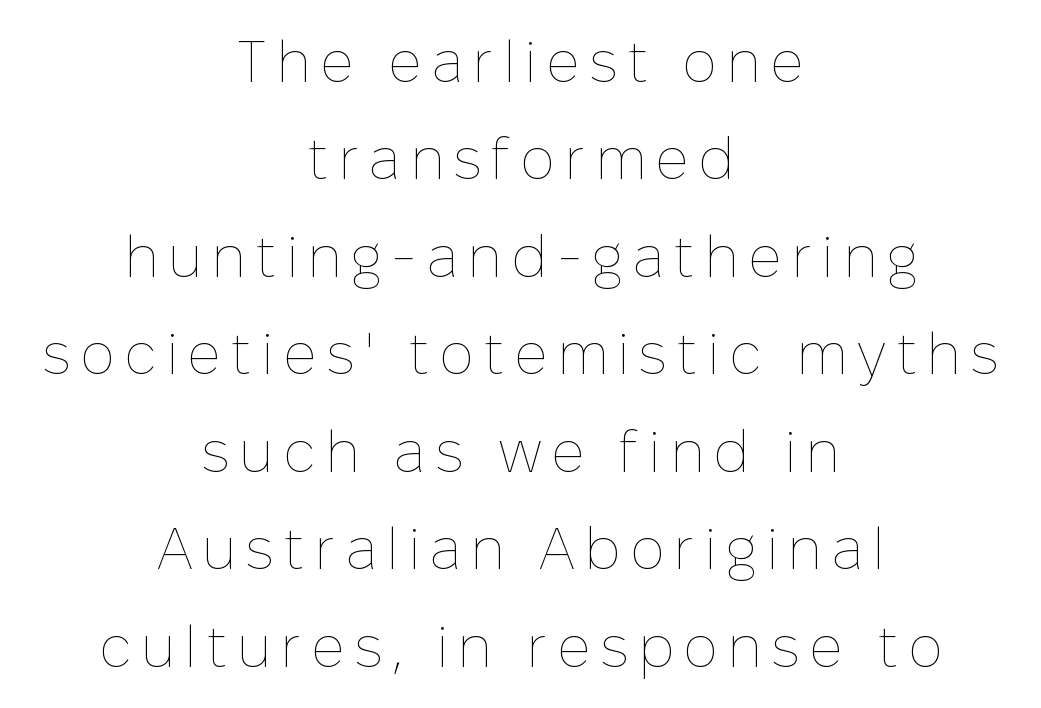
This sample has the flowing, uneven cadence of proportional lettering. Centered paragraph, ragged on both sides. No heavy texture on the line: the type isn't bold. If you drew a line through each stem, it would be perfectly vertical. Unmarked baselines from the first word to the last. The passage shown stacks its lines at a standard gap.
